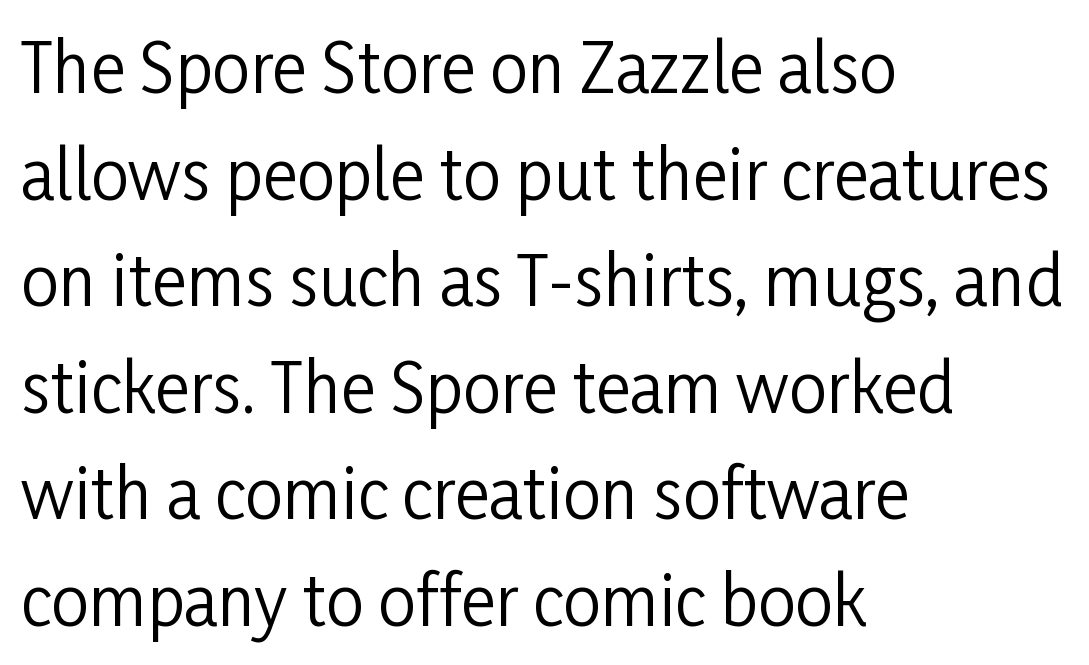
The image shows 67 px regular-weight, condensed sans-serif type, upright; set left-aligned, normal line spacing (1.59x), normal letter spacing, not underlined; low stroke contrast and a medium x-height.
